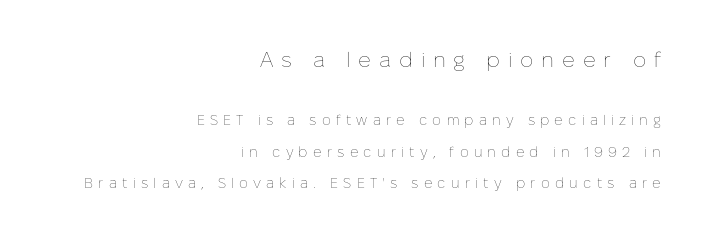
Q: Is the text bold? A: No.
Q: Is the text italic (slanted)? A: No, it is upright.
Q: Is the text underlined? A: No.
Q: How is the paragraph aligned? A: Right-aligned.
Q: Is the spacing between letters normal or unusually wide? A: Unusually wide.
Q: Is the spacing between lines tight, normal or loose? A: Loose.
Q: Which block of text is set in a larger size, the first (top) or the second (bottom)? A: The first (top) one.
